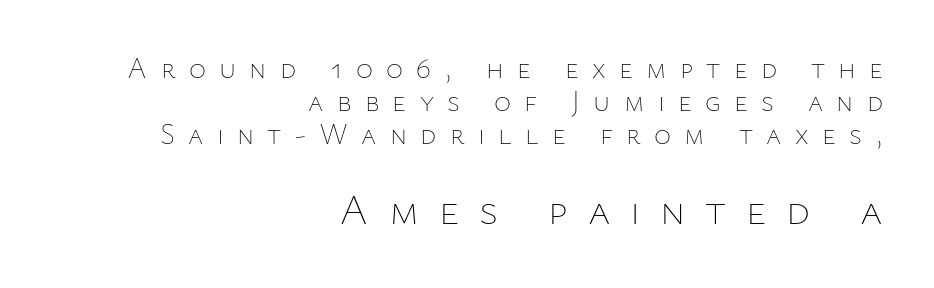
The image shows 43 px thin type, upright; set right-aligned, tight line spacing (1.13x), unusually wide letter spacing (+0.46 em), not underlined; the second (bottom) block is 1.48x larger; low stroke contrast and a medium x-height.
